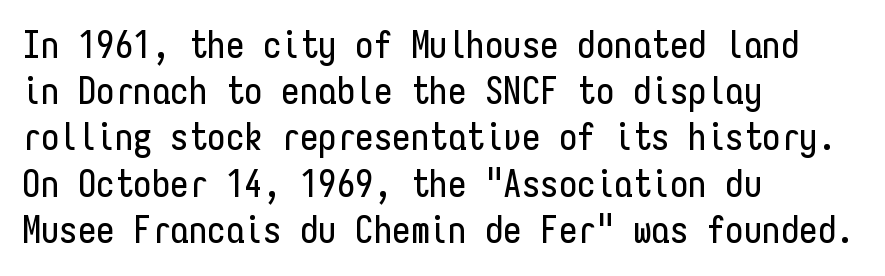
The image shows 37 px condensed sans-serif type, upright, monospaced; set left-aligned, normal line spacing (1.25x), normal letter spacing, not underlined; low stroke contrast and a medium x-height.
